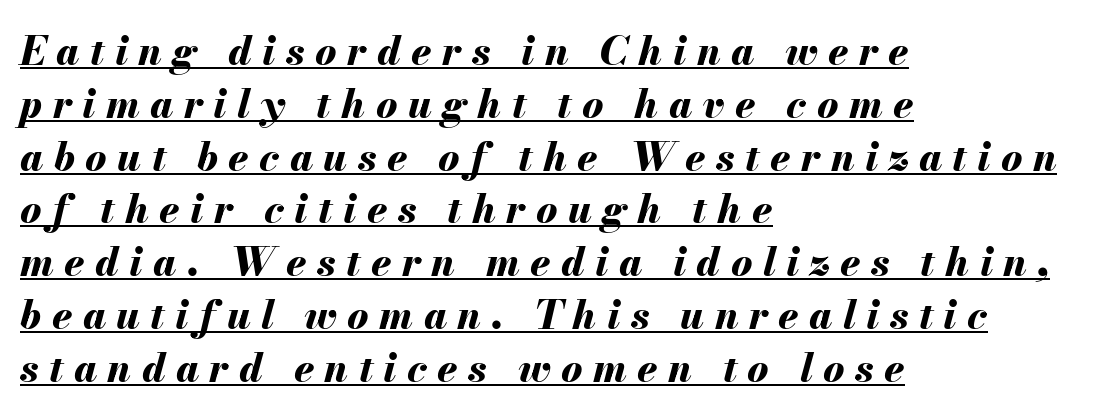
Q: Is the text bold? A: Yes.
Q: Is the text italic (slanted)? A: Yes, it leans right by about 13 degrees.
Q: Is the text underlined? A: Yes.
Q: How is the paragraph aligned? A: Left-aligned.
Q: Is the spacing between letters normal or unusually wide? A: Unusually wide.
Q: Is the spacing between lines tight, normal or loose? A: Normal.
Q: Width (condensed, normal, or wide)? A: Normal.
Q: Stroke contrast? A: Medium.
Q: x-height? A: Small.
Q: Monospaced? A: No.
